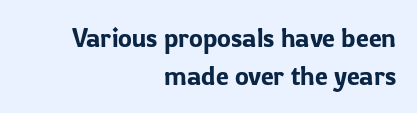
This sample uses plain, unmodified letter spacing. The block of text has a typical density, with ordinary space between rows. Is the block centered? No — it sits flush against the right margin. Honestly, there is no underline to notice here at all.
